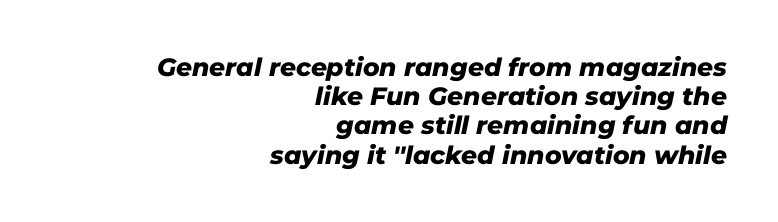
The image shows 25 px bold type, italic (leaning right); set right-aligned, line spacing 1.17x, normal letter spacing, not underlined.
